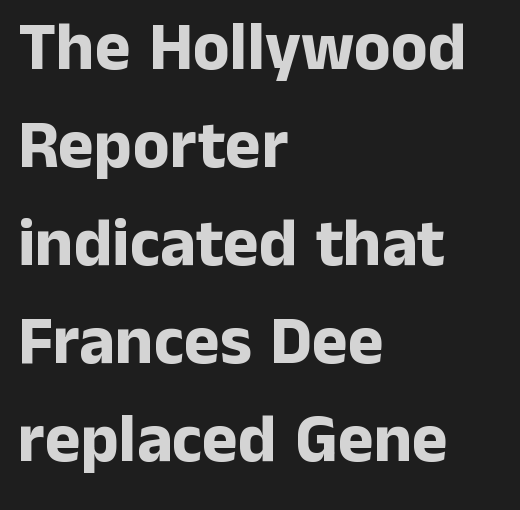
The image shows 68 px bold sans-serif type, upright; set left-aligned, normal line spacing (1.44x), normal letter spacing, not underlined; low stroke contrast and a medium x-height.
